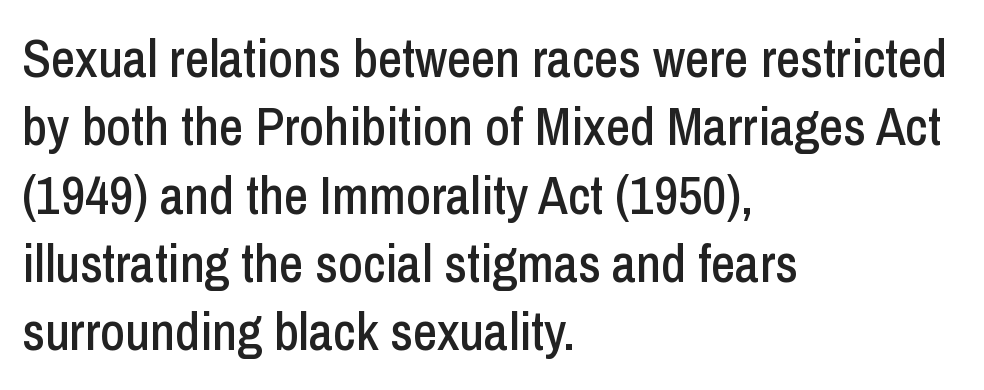
The image shows 53 px condensed sans-serif type, upright; set left-aligned, normal line spacing (1.29x), normal letter spacing, not underlined; low stroke contrast and a medium x-height.
